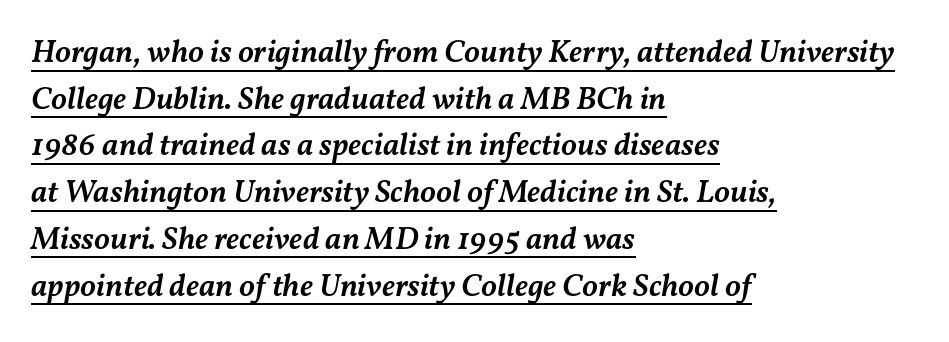
The image shows 32 px semibold type, italic (leaning right); set left-aligned, normal line spacing (1.46x), normal letter spacing, underlined; medium stroke contrast and a medium x-height.
